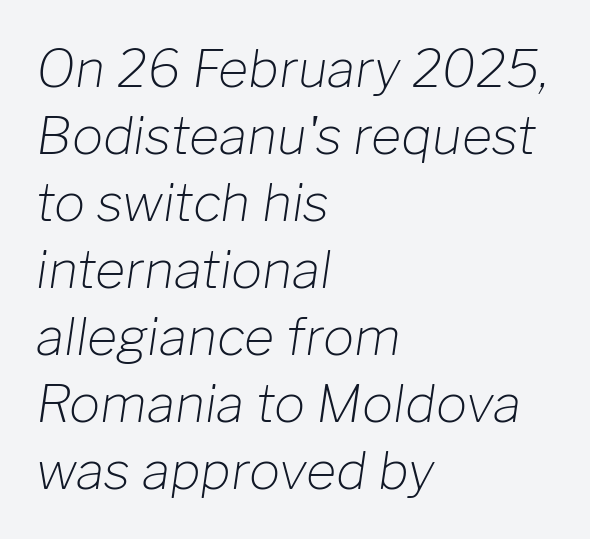
The image shows 52 px light type, italic (leaning right); set left-aligned, normal line spacing (1.29x), normal letter spacing, not underlined; low stroke contrast and a medium x-height.
